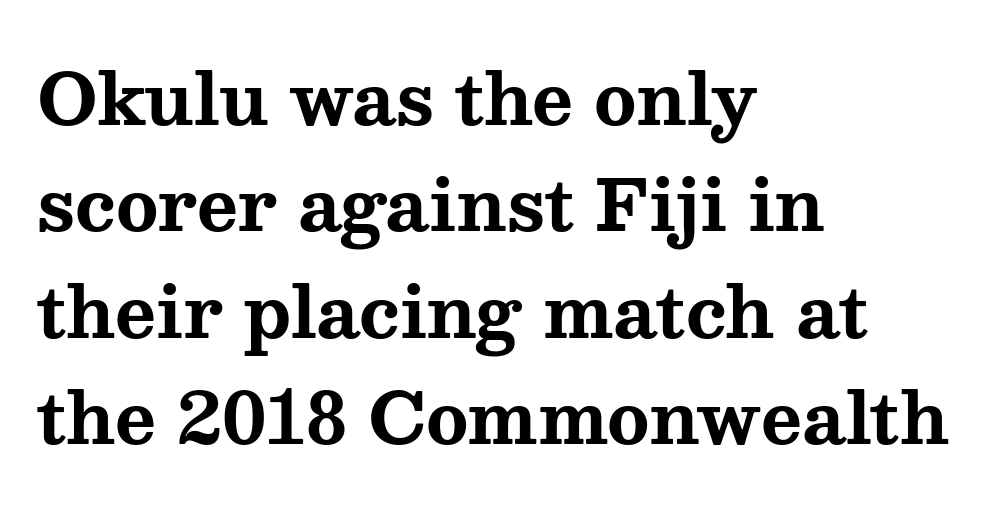
The image shows 70 px bold, wide serif type, upright; set left-aligned, normal line spacing (1.52x), normal letter spacing, not underlined; medium stroke contrast and a medium x-height.
